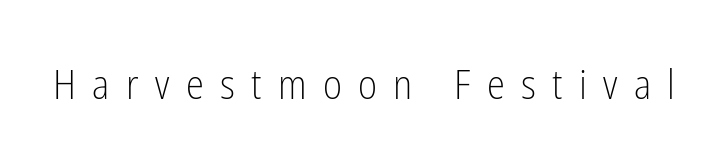
Q: Is the text bold? A: No.
Q: Is the text italic (slanted)? A: No, it is upright.
Q: Is the typeface a serif or a sans-serif typeface? A: Sans-serif.
Q: Is the text underlined? A: No.
Q: Is the spacing between letters normal or unusually wide? A: Unusually wide.
Q: Width (condensed, normal, or wide)? A: Condensed.
Q: Stroke contrast? A: Low.
Q: x-height? A: Medium.
Q: Monospaced? A: No.
